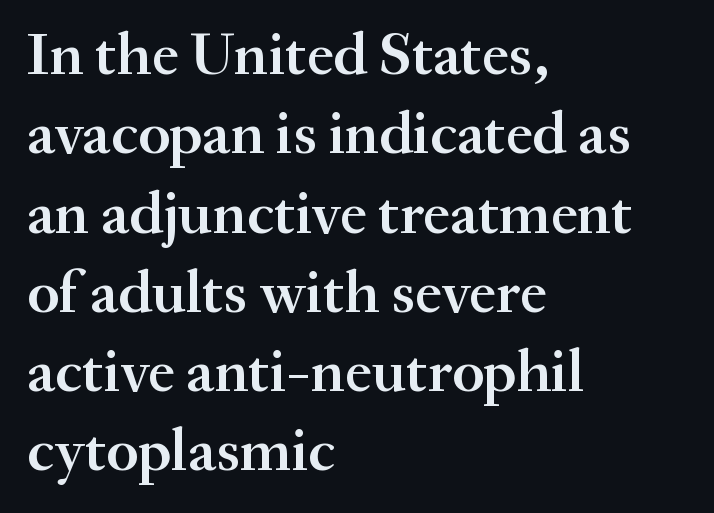
Slightly chunky letters — semibold, I'd say, not full bold. Standard letterfit; no display-style spreading of the glyphs. The letters stand straight up with perfectly vertical stems. Is this a fixed-width face? No — the glyphs have proportional, varying widths. Does the type have serifs? Yes, each stem ends in a small foot. Horizontal alignment here is leftward, the default for most running prose.
